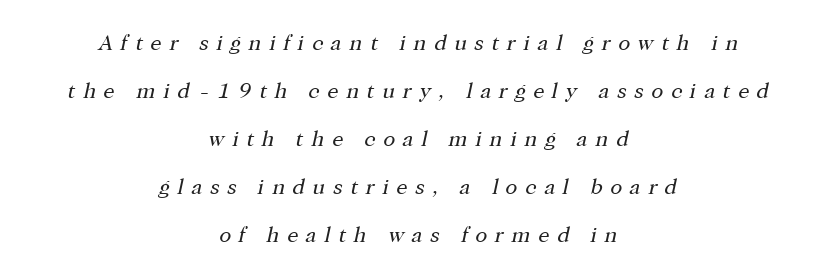
The image shows 22 px text type, italic (leaning right); set centered, loose line spacing (2.18x), unusually wide letter spacing (+0.35 em), not underlined.
